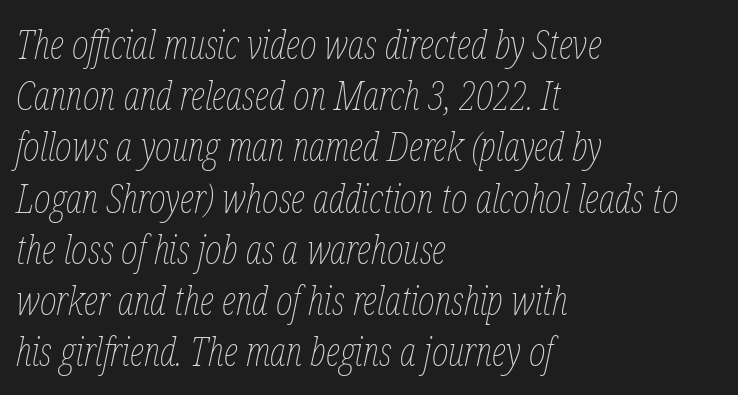
The image shows 40 px thin, condensed type, italic (leaning right); set left-aligned, normal line spacing (1.28x), normal letter spacing, not underlined; low stroke contrast and a medium x-height.
